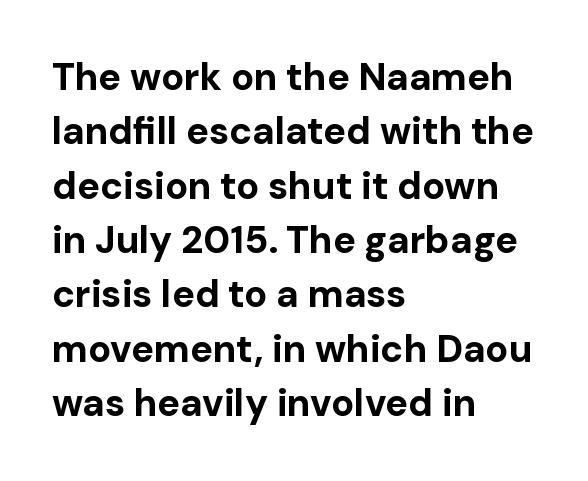
{"serif": "no", "italic": "no", "bold": "yes", "weight": "bold", "width": "normal", "stroke_contrast": "low", "x_height": "medium", "monospaced": "no", "underline": "no", "align": "left", "line_spacing": "normal", "line_spacing_ratio": 1.43, "letter_spacing": "normal", "letter_spacing_em": 0.0, "glyph_px": 38}
